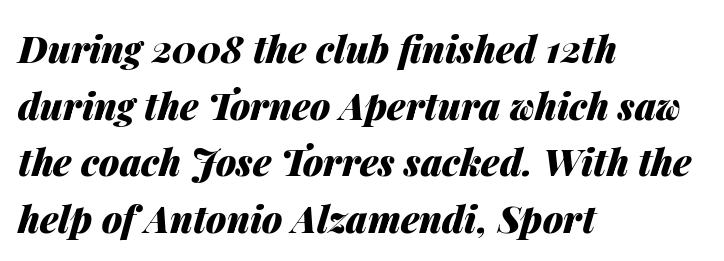
The text carries the slant typical of an italic or oblique font. Think of a printed novel: that variable character pitch is what you see here. Caption: standard tracking, unaltered. Successive baselines arrive at the customary interval. The setting favours the left margin, as ordinary paragraphs usually do.
